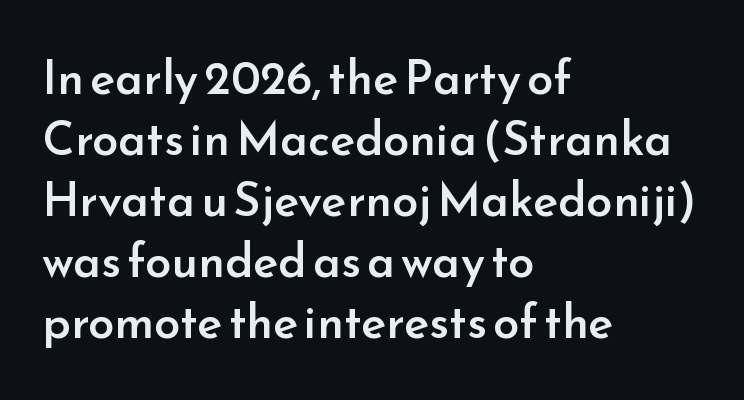
{"serif": "no", "italic": "no", "bold": "semi", "weight": "semibold", "width": "normal", "stroke_contrast": "low", "x_height": "small", "monospaced": "no", "underline": "no", "align": "left", "line_spacing": "normal", "line_spacing_ratio": 1.3, "letter_spacing": "normal", "letter_spacing_em": 0.0, "glyph_px": 47}
